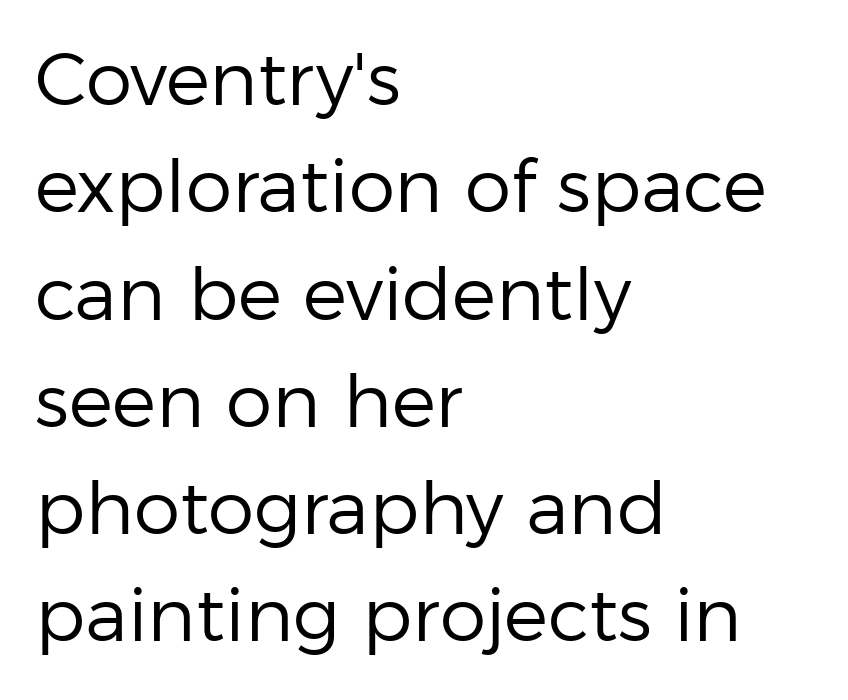
{"serif": "no", "italic": "no", "bold": "no", "weight": "regular", "width": "normal", "stroke_contrast": "low", "x_height": "medium", "monospaced": "no", "underline": "no", "align": "left", "line_spacing": "normal", "line_spacing_ratio": 1.45, "letter_spacing": "normal", "letter_spacing_em": 0.0, "glyph_px": 74}
